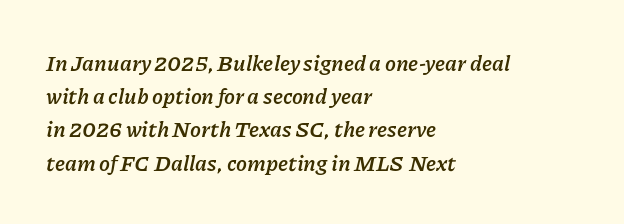
Bold? Absolutely — the strokes are thick and heavy. Regarding leading, the lines here are spaced in the standard way. Descenders are the only things crossing below the line. The passage shown leans; its letterforms are oblique.
